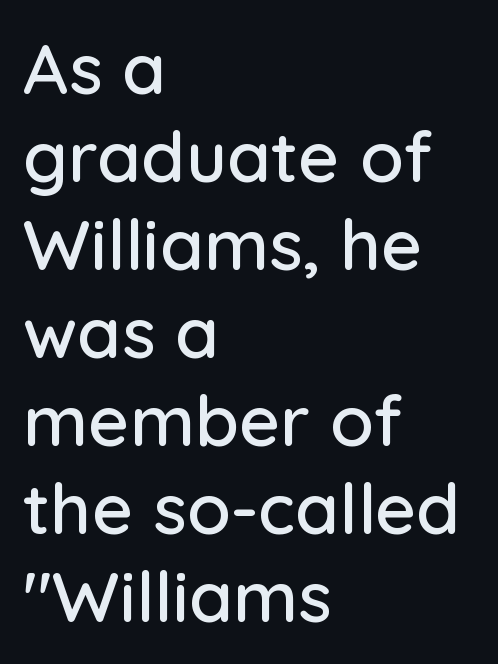
Q: Is the text italic (slanted)? A: No, it is upright.
Q: Is the typeface a serif or a sans-serif typeface? A: Sans-serif.
Q: Is the text underlined? A: No.
Q: How is the paragraph aligned? A: Left-aligned.
Q: Is the spacing between letters normal or unusually wide? A: Normal.
Q: Width (condensed, normal, or wide)? A: Normal.
Q: Stroke contrast? A: Low.
Q: x-height? A: Medium.
Q: Monospaced? A: No.
